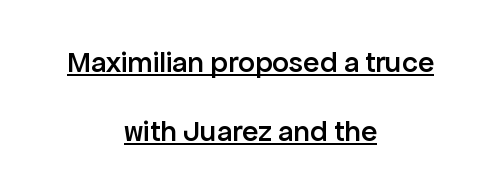
The image shows 30 px semibold sans-serif type, upright; set centered, loose line spacing (2.29x), normal letter spacing, underlined; low stroke contrast and a medium x-height.
